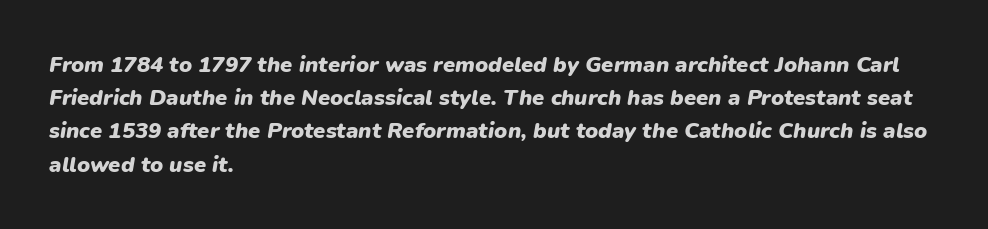
Each word holds together tightly as a unit, with standard inter-letter gaps. Is the type slanted? Yes — the strokes lean at a clear angle. A classic flush-left, rag-right setting is used for this passage. The designer left line spacing at the default. Underlining? Definitely not there. How heavy is the stroke? Heavy — this is a bold.
